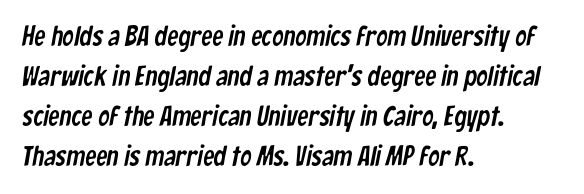
The image shows 28 px condensed sans-serif type; set left-aligned, normal line spacing (1.43x), normal letter spacing, not underlined; low stroke contrast and a medium x-height.
